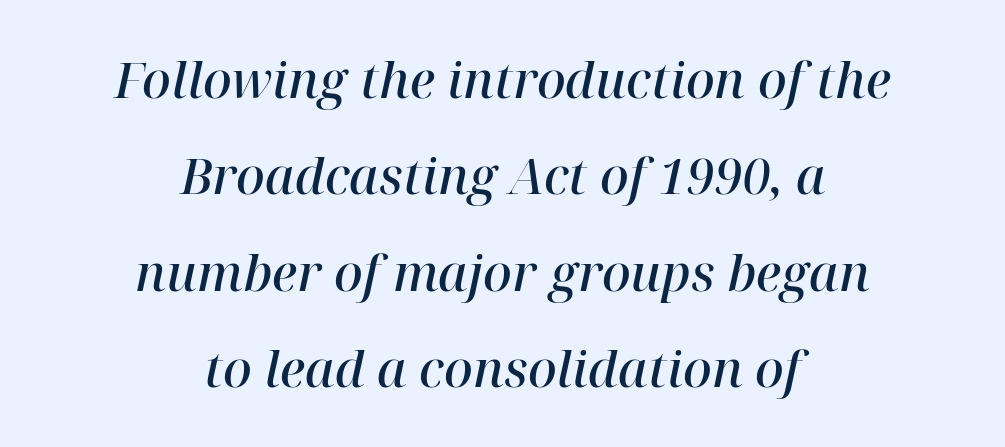
Q: Is the text bold? A: Semi-bold.
Q: Is the text italic (slanted)? A: Yes, it leans right by about 12 degrees.
Q: Is the typeface a serif or a sans-serif typeface? A: Serif.
Q: Is the text underlined? A: No.
Q: How is the paragraph aligned? A: Centered.
Q: Is the spacing between letters normal or unusually wide? A: Normal.
Q: Is the spacing between lines tight, normal or loose? A: Loose.
Q: Width (condensed, normal, or wide)? A: Normal.
Q: Stroke contrast? A: High.
Q: x-height? A: Medium.
Q: Monospaced? A: No.
